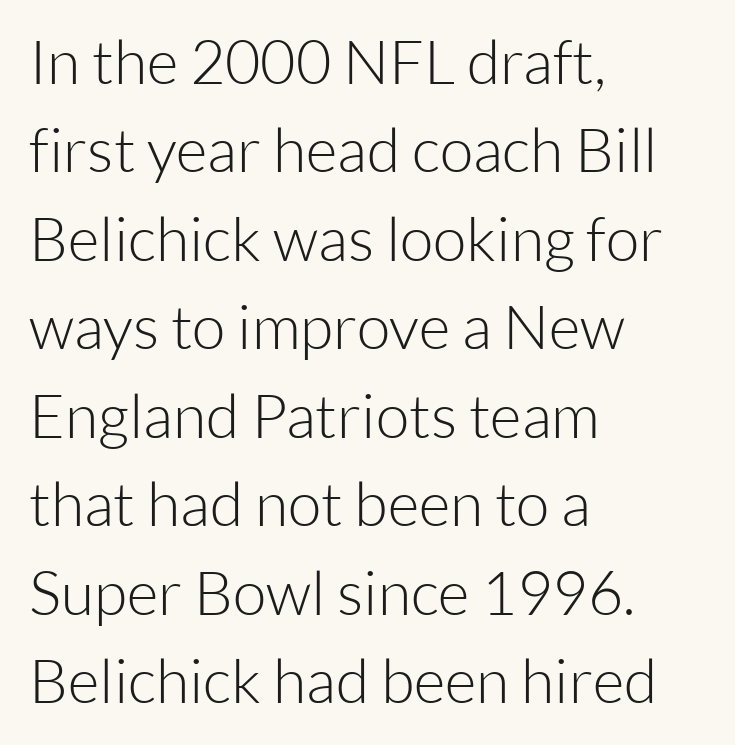
The font sits on the lighter half of the weight spectrum, regular included. One-word summary of the alignment: left. The letters advance in unequal steps, a hallmark of proportional type. Is the letter spacing exaggerated? No — it looks like the ordinary default.
